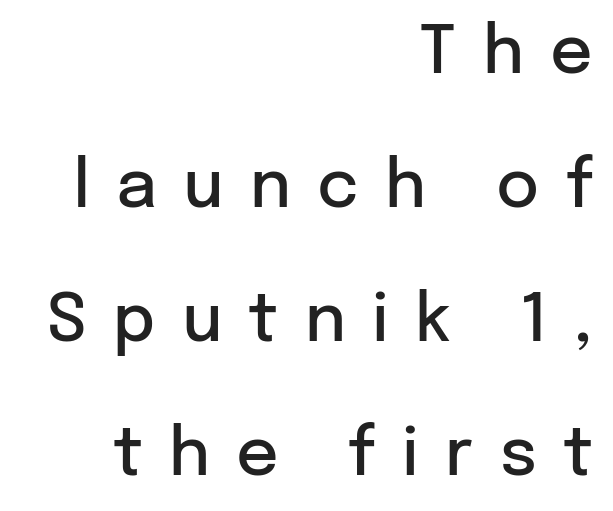
Q: Is the text bold? A: Semi-bold.
Q: Is the text italic (slanted)? A: No, it is upright.
Q: Is the typeface a serif or a sans-serif typeface? A: Sans-serif.
Q: Is the text underlined? A: No.
Q: How is the paragraph aligned? A: Right-aligned.
Q: Is the spacing between letters normal or unusually wide? A: Unusually wide.
Q: Is the spacing between lines tight, normal or loose? A: Loose.
Q: Width (condensed, normal, or wide)? A: Normal.
Q: Stroke contrast? A: Low.
Q: x-height? A: Medium.
Q: Monospaced? A: No.
